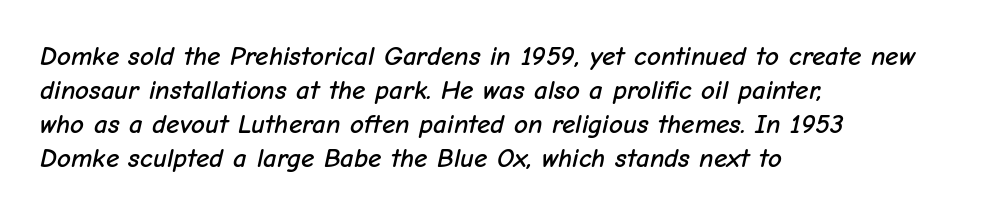
The image shows 27 px text type, italic (leaning right); set left-aligned, normal line spacing (1.26x), normal letter spacing, not underlined.
